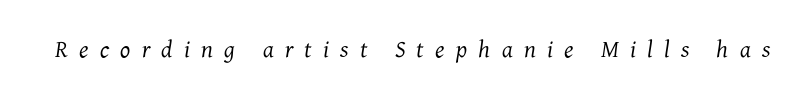
Posture: slanted. Glyph-to-glyph distance is far greater than everyday printed text. Clear beneath every line of the passage. Weight: regular or lighter.
